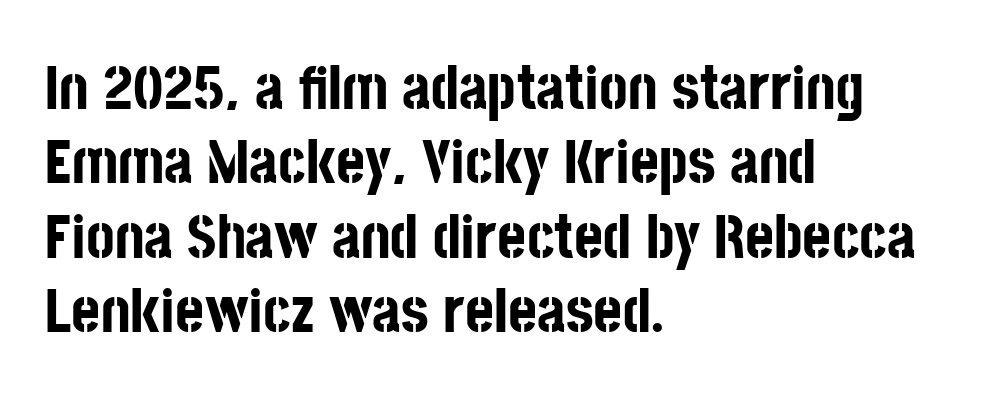
{"serif": "no", "italic": "no", "bold": "yes", "weight": "bold", "width": "condensed", "stroke_contrast": "low", "x_height": "large", "monospaced": "no", "underline": "no", "align": "left", "line_spacing_ratio": 1.2, "letter_spacing": "normal", "letter_spacing_em": 0.0, "glyph_px": 62}
